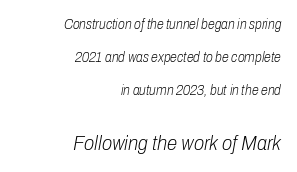
{"italic": "yes", "lean": "right", "slant_degrees": 10, "bold": "no", "underline": "no", "align": "right", "line_spacing": "loose", "line_spacing_ratio": 2.34, "letter_spacing": "normal", "letter_spacing_em": 0.0, "larger_block": "second", "size_ratio": 1.5, "glyph_px": 21}
